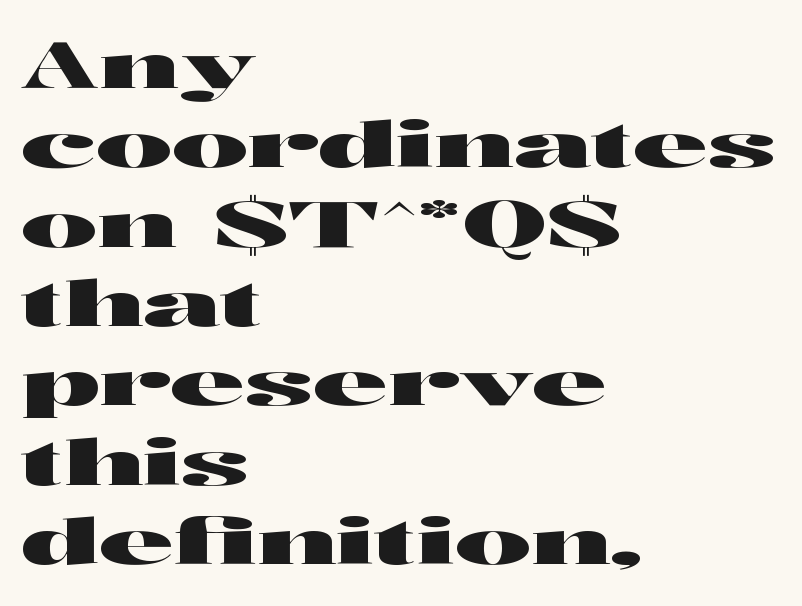
The image shows 64 px wide sans-serif type, upright; set left-aligned, line spacing 1.24x, normal letter spacing, not underlined; high stroke contrast and a medium x-height.
